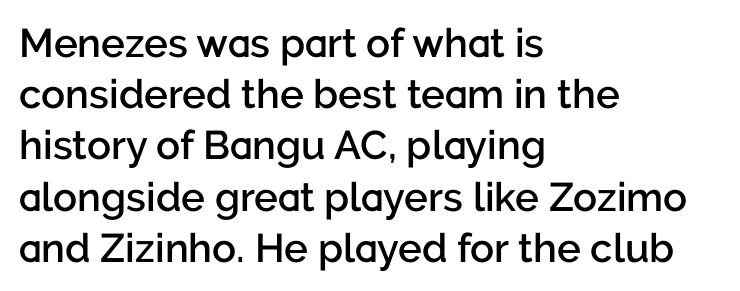
{"serif": "no", "italic": "no", "bold": "semi", "weight": "semibold", "width": "normal", "stroke_contrast": "low", "x_height": "medium", "monospaced": "no", "underline": "no", "align": "left", "line_spacing": "normal", "line_spacing_ratio": 1.28, "letter_spacing": "normal", "letter_spacing_em": 0.0, "glyph_px": 40}
